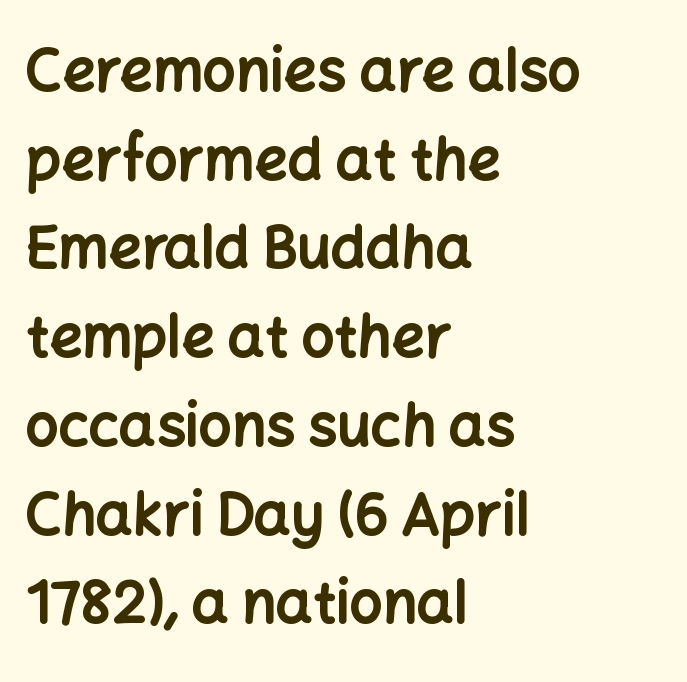
The image shows 58 px bold sans-serif type, upright; set left-aligned, normal line spacing (1.53x), normal letter spacing, not underlined; low stroke contrast and a medium x-height.
